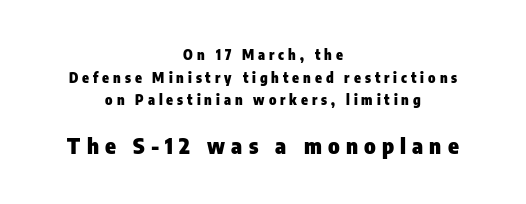
Q: Is the text bold? A: Yes.
Q: Is the text italic (slanted)? A: No, it is upright.
Q: Is the text underlined? A: No.
Q: How is the paragraph aligned? A: Centered.
Q: Is the spacing between letters normal or unusually wide? A: Unusually wide.
Q: Is the spacing between lines tight, normal or loose? A: Normal.
Q: Which block of text is set in a larger size, the first (top) or the second (bottom)? A: The second (bottom) one.
